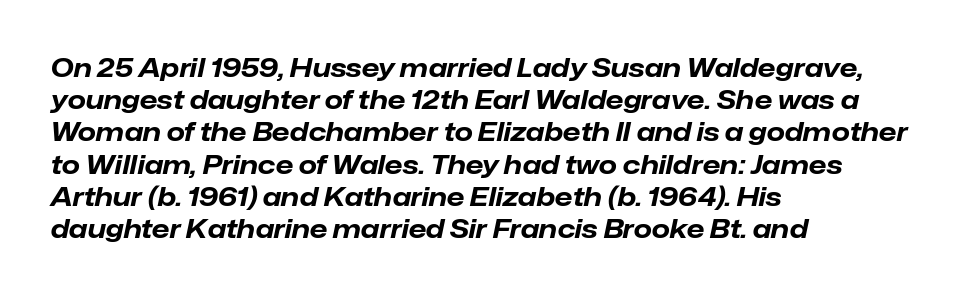
The image shows 26 px bold type, italic (leaning right); set left-aligned, line spacing 1.24x, normal letter spacing, not underlined.
